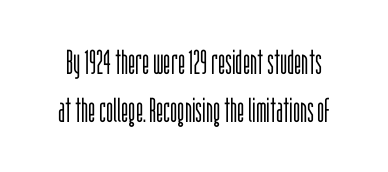
{"serif": "no", "italic": "no", "bold": "no", "weight": "light", "width": "condensed", "stroke_contrast": "low", "x_height": "large", "monospaced": "no", "underline": "no", "line_spacing": "normal", "line_spacing_ratio": 1.42, "letter_spacing": "normal", "letter_spacing_em": 0.0, "glyph_px": 34}
